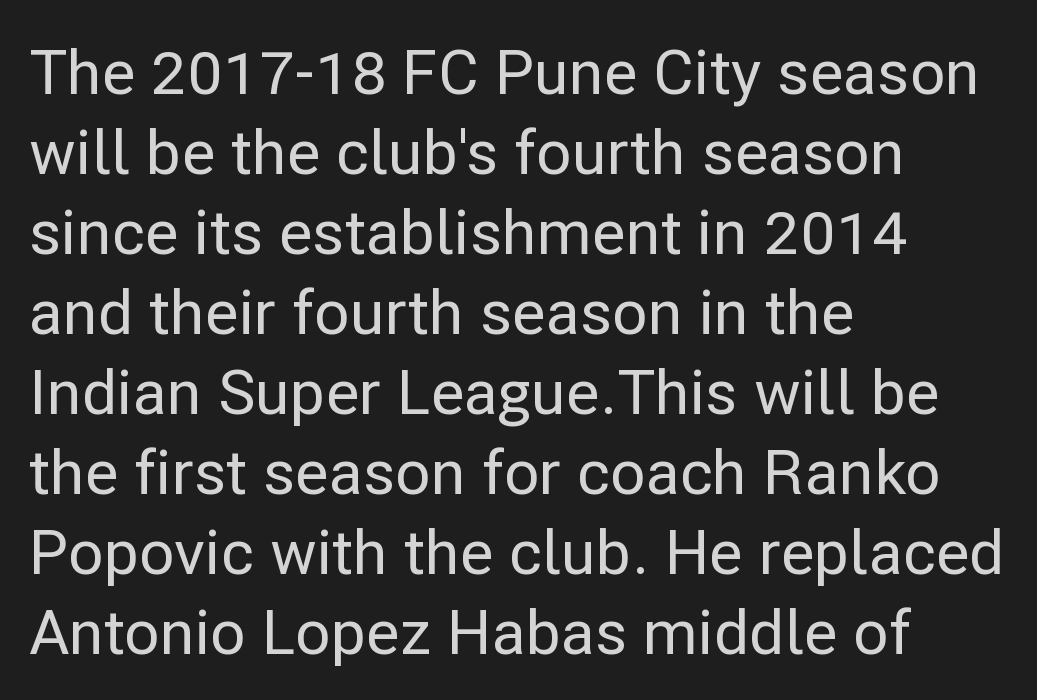
Q: Is the text italic (slanted)? A: No, it is upright.
Q: Is the typeface a serif or a sans-serif typeface? A: Sans-serif.
Q: Is the text underlined? A: No.
Q: How is the paragraph aligned? A: Left-aligned.
Q: Is the spacing between letters normal or unusually wide? A: Normal.
Q: Is the spacing between lines tight, normal or loose? A: Normal.
Q: Width (condensed, normal, or wide)? A: Normal.
Q: Stroke contrast? A: Low.
Q: x-height? A: Medium.
Q: Monospaced? A: No.
